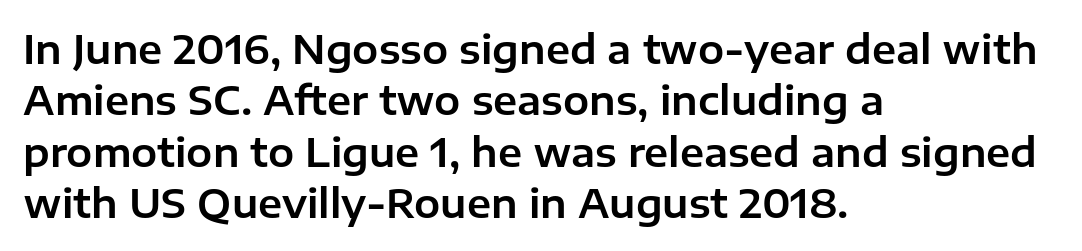
{"serif": "no", "italic": "no", "width": "normal", "stroke_contrast": "low", "x_height": "medium", "monospaced": "no", "underline": "no", "align": "left", "line_spacing": "normal", "line_spacing_ratio": 1.32, "letter_spacing": "normal", "letter_spacing_em": 0.0, "glyph_px": 39}
